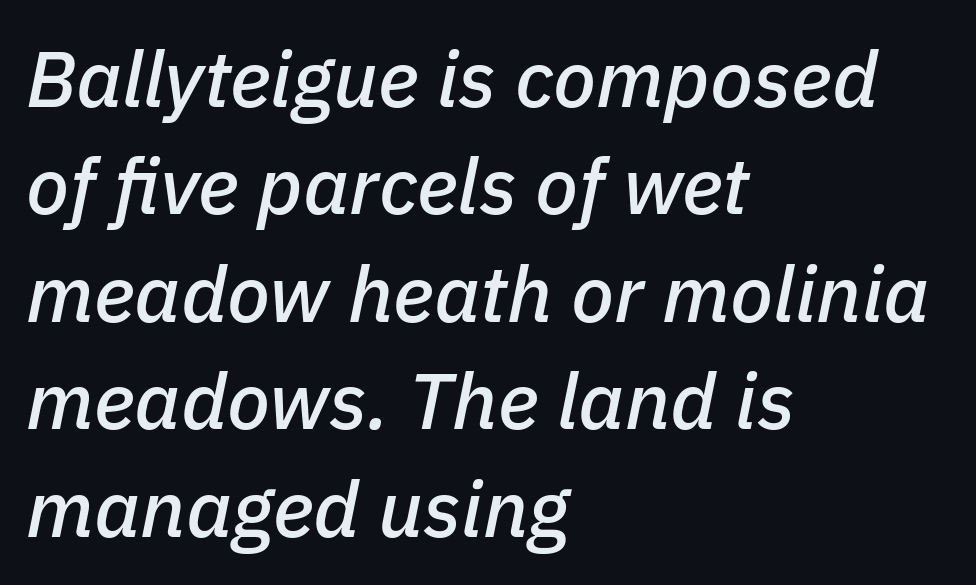
Each letter keeps its own natural width here, so spacing adapts to shape. There is no visible air inserted between adjacent glyphs. This sample uses an oblique cut, with every glyph tilted off the vertical. The vertical gap from one line to the next is medium. The paragraph has a hard left edge and a soft right edge. Descender tails drop into unmarked territory.
